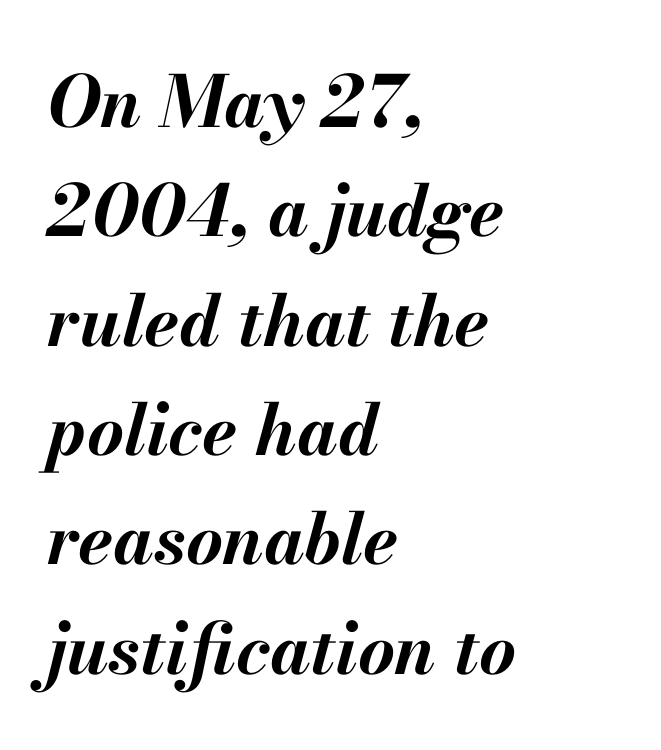
Q: Is the text bold? A: Yes.
Q: Is the text italic (slanted)? A: Yes, it leans right by about 13 degrees.
Q: Is the text underlined? A: No.
Q: How is the paragraph aligned? A: Left-aligned.
Q: Is the spacing between letters normal or unusually wide? A: Normal.
Q: Is the spacing between lines tight, normal or loose? A: Normal.
Q: Width (condensed, normal, or wide)? A: Normal.
Q: Stroke contrast? A: Medium.
Q: x-height? A: Small.
Q: Monospaced? A: No.
